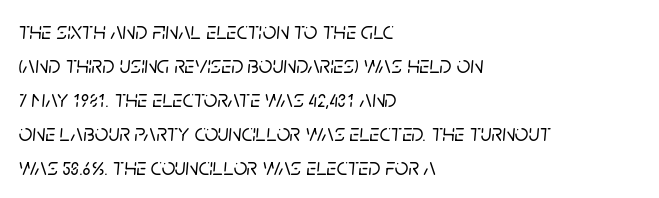
The image shows 24 px text type, italic (leaning right); set left-aligned, normal line spacing (1.42x), normal letter spacing, not underlined.
